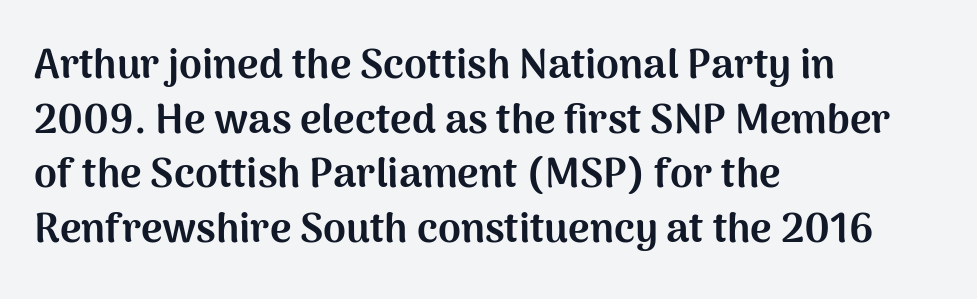
Spacing between characters is what you'd get straight out of the box. Regarding leading, the lines here are spaced in the standard way. A bare baseline throughout the passage. Type style note: lacks serifs. Horizontally, the lines are justified to the leading edge only. Spacing verdict: proportional, widths tailored to each character.
